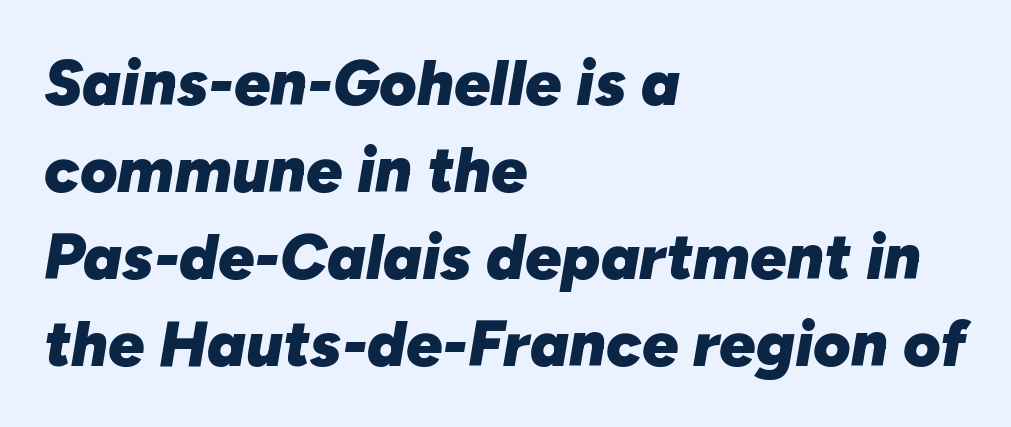
Q: Is the text bold? A: Yes.
Q: Is the text italic (slanted)? A: Yes, it leans right by about 10 degrees.
Q: Is the text underlined? A: No.
Q: How is the paragraph aligned? A: Left-aligned.
Q: Is the spacing between letters normal or unusually wide? A: Normal.
Q: Is the spacing between lines tight, normal or loose? A: Normal.
Q: Width (condensed, normal, or wide)? A: Normal.
Q: Stroke contrast? A: Low.
Q: x-height? A: Medium.
Q: Monospaced? A: No.
